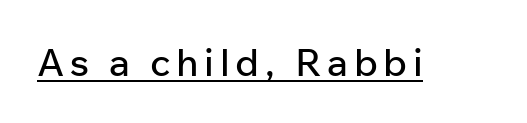
Q: Is the text italic (slanted)? A: No, it is upright.
Q: Is the typeface a serif or a sans-serif typeface? A: Sans-serif.
Q: Is the text underlined? A: Yes.
Q: Width (condensed, normal, or wide)? A: Normal.
Q: Stroke contrast? A: Low.
Q: x-height? A: Medium.
Q: Monospaced? A: No.
